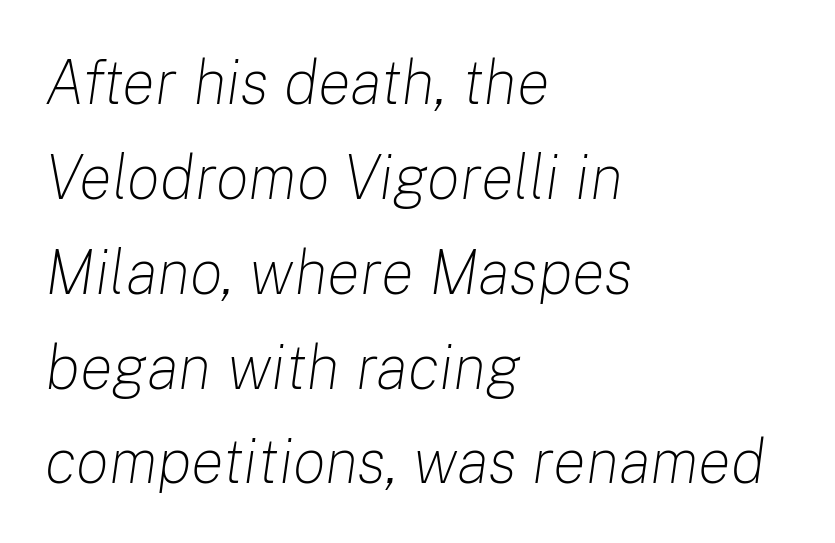
{"italic": "yes", "lean": "right", "slant_degrees": 8, "bold": "no", "weight": "light", "width": "normal", "stroke_contrast": "low", "x_height": "medium", "monospaced": "no", "underline": "no", "align": "left", "line_spacing": "normal", "line_spacing_ratio": 1.53, "letter_spacing": "normal", "letter_spacing_em": 0.0, "glyph_px": 62}
